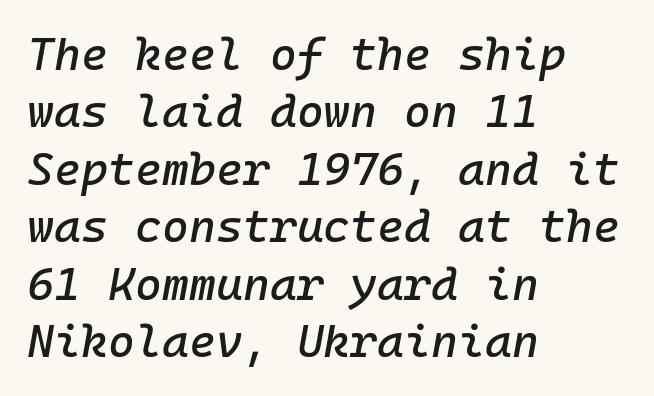
Q: Is the text italic (slanted)? A: Yes, it leans right by about 10 degrees.
Q: Is the text underlined? A: No.
Q: How is the paragraph aligned? A: Left-aligned.
Q: Is the spacing between letters normal or unusually wide? A: Normal.
Q: Is the spacing between lines tight, normal or loose? A: Normal.
Q: Width (condensed, normal, or wide)? A: Normal.
Q: Stroke contrast? A: Low.
Q: x-height? A: Medium.
Q: Monospaced? A: Yes.
